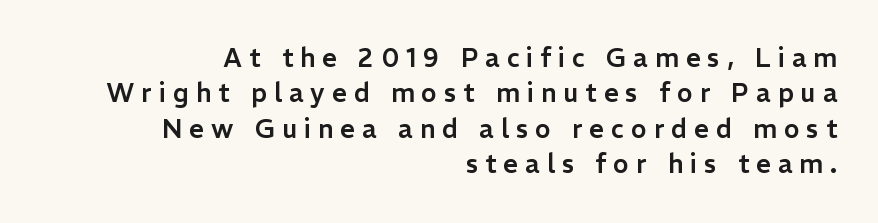
Q: Is the text italic (slanted)? A: No, it is upright.
Q: Is the text underlined? A: No.
Q: How is the paragraph aligned? A: Right-aligned.
Q: Is the spacing between letters normal or unusually wide? A: Unusually wide.
Q: Is the spacing between lines tight, normal or loose? A: Normal.
